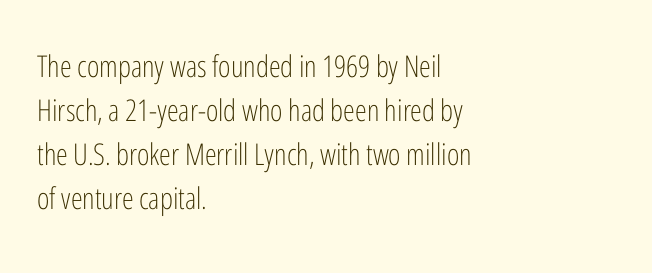
Q: Is the text bold? A: No.
Q: Is the text italic (slanted)? A: No, it is upright.
Q: Is the typeface a serif or a sans-serif typeface? A: Sans-serif.
Q: Is the text underlined? A: No.
Q: How is the paragraph aligned? A: Left-aligned.
Q: Is the spacing between letters normal or unusually wide? A: Normal.
Q: Is the spacing between lines tight, normal or loose? A: Normal.
Q: Width (condensed, normal, or wide)? A: Condensed.
Q: Stroke contrast? A: Low.
Q: x-height? A: Medium.
Q: Monospaced? A: No.
